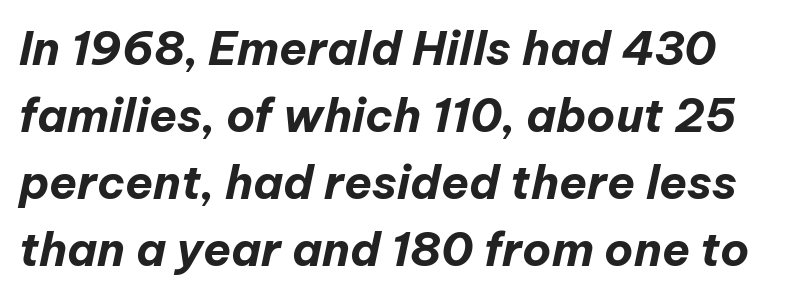
Note the varied advance widths — an 'i' is clearly narrower than an 'm'. You'd pick this weight for a headline — it's a proper bold. Nobody touched the tracking dial on this one. Leading: standard.
